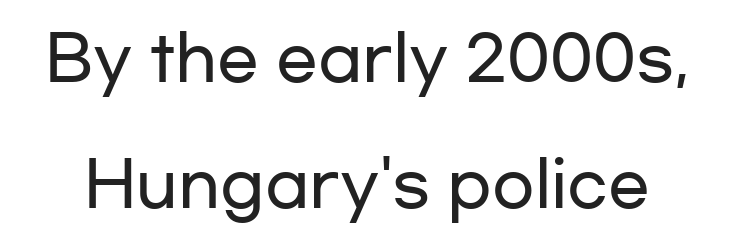
Tall strokes in this sample are plumb rather than angled. You could not count columns in this text — the font is proportionally spaced. The vertical gap from one line to the next is large. Honestly, the letter spacing is just normal — you wouldn't notice it. The string is rendered with underlining switched off. A sans-serif font was chosen for this passage.
